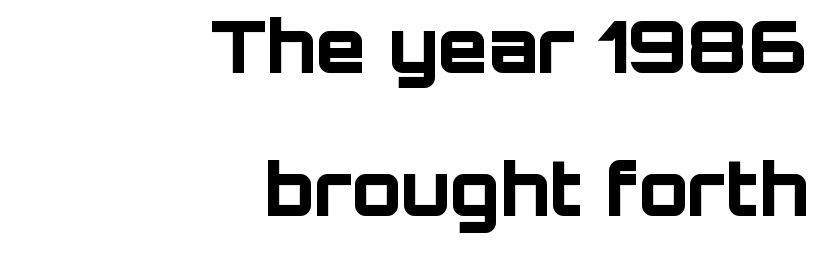
The image shows 73 px bold sans-serif type, upright; set right-aligned, loose line spacing (1.96x), normal letter spacing, not underlined; low stroke contrast and a large x-height.
